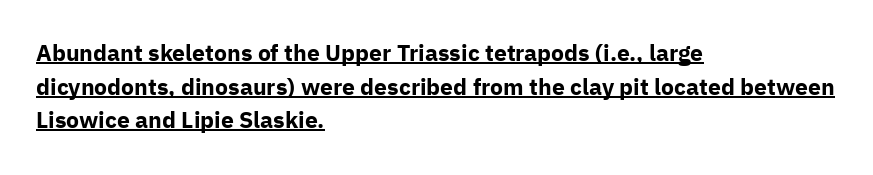
Q: Is the text bold? A: Yes.
Q: Is the text italic (slanted)? A: No, it is upright.
Q: Is the text underlined? A: Yes.
Q: How is the paragraph aligned? A: Left-aligned.
Q: Is the spacing between letters normal or unusually wide? A: Normal.
Q: Is the spacing between lines tight, normal or loose? A: Normal.
